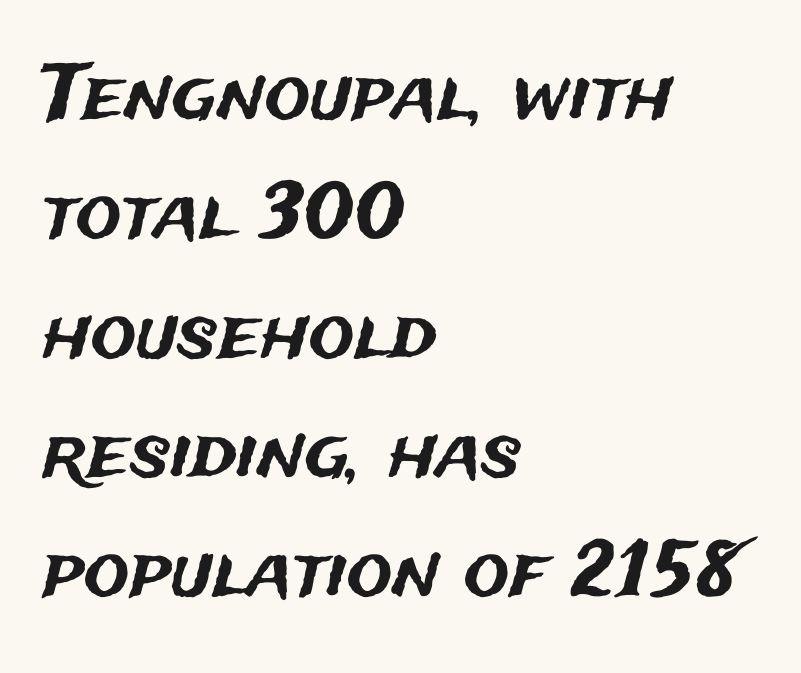
The image shows 76 px sans-serif type; set left-aligned, normal line spacing (1.57x), normal letter spacing, not underlined; medium stroke contrast and a medium x-height.
